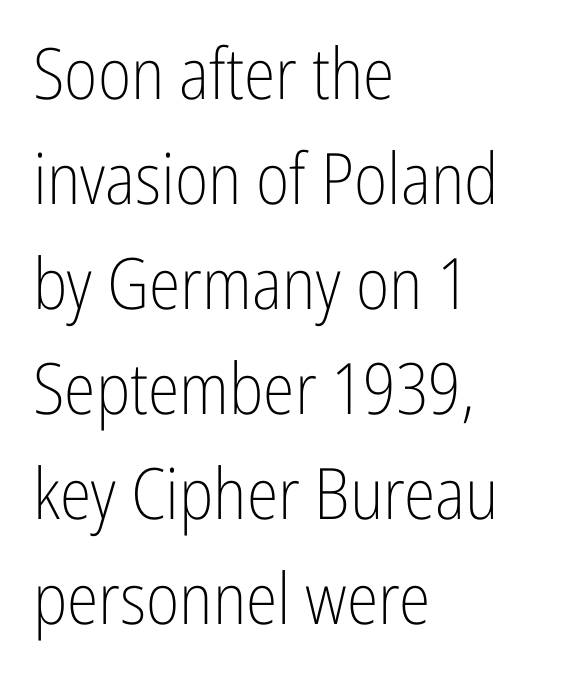
The image shows 71 px light, condensed sans-serif type, upright; set left-aligned, normal line spacing (1.48x), normal letter spacing, not underlined; low stroke contrast and a medium x-height.
